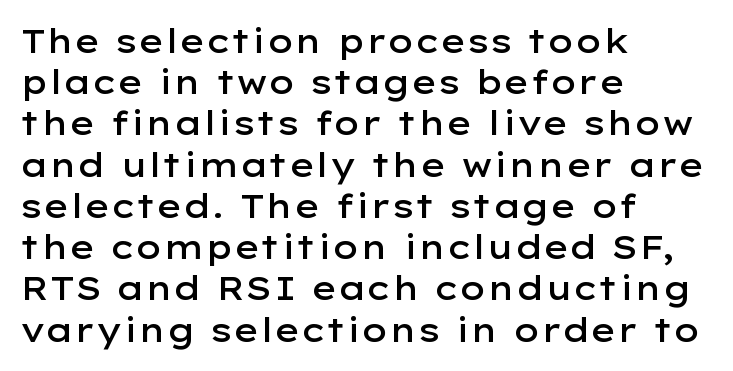
{"serif": "no", "italic": "no", "bold": "semi", "weight": "semibold", "width": "wide", "stroke_contrast": "low", "x_height": "medium", "monospaced": "no", "underline": "no", "align": "left", "line_spacing": "normal", "line_spacing_ratio": 1.25, "letter_spacing": "normal", "letter_spacing_em": 0.0, "glyph_px": 33}
